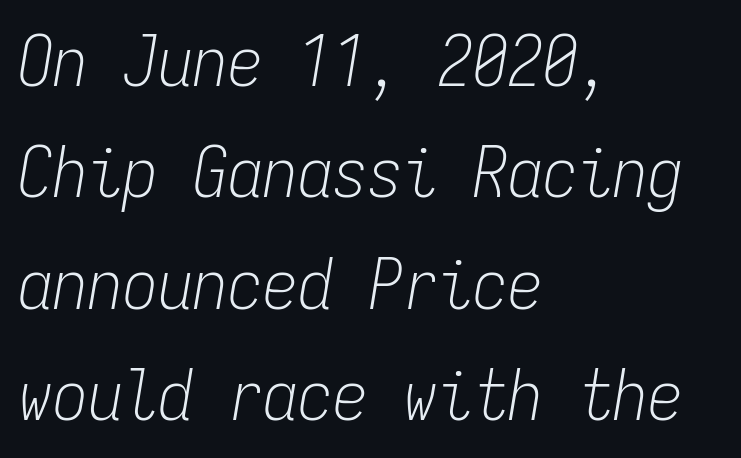
{"italic": "yes", "lean": "right", "slant_degrees": 9, "bold": "no", "weight": "light", "width": "condensed", "stroke_contrast": "low", "x_height": "medium", "monospaced": "yes", "underline": "no", "align": "left", "line_spacing": "normal", "line_spacing_ratio": 1.59, "letter_spacing": "normal", "letter_spacing_em": 0.0, "glyph_px": 70}
